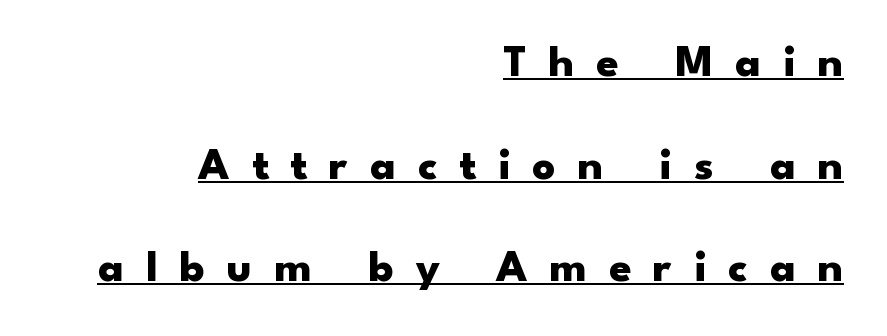
You could only call the tracking loose — the letters float apart. Each glyph is drawn with heavy, bold strokes. The typeface chosen for these lines omits serifs. The face used here is proportionally spaced, like ordinary book or web type. The space between consecutive lines is lavish. One-word summary of the alignment: right.
